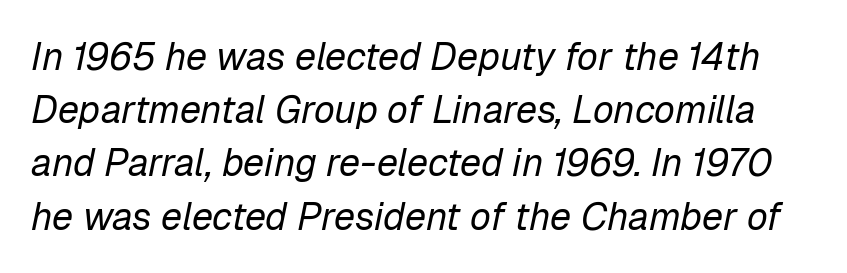
The image shows 38 px regular-weight type, italic (leaning right); set normal line spacing (1.4x), normal letter spacing, not underlined; low stroke contrast and a medium x-height.
